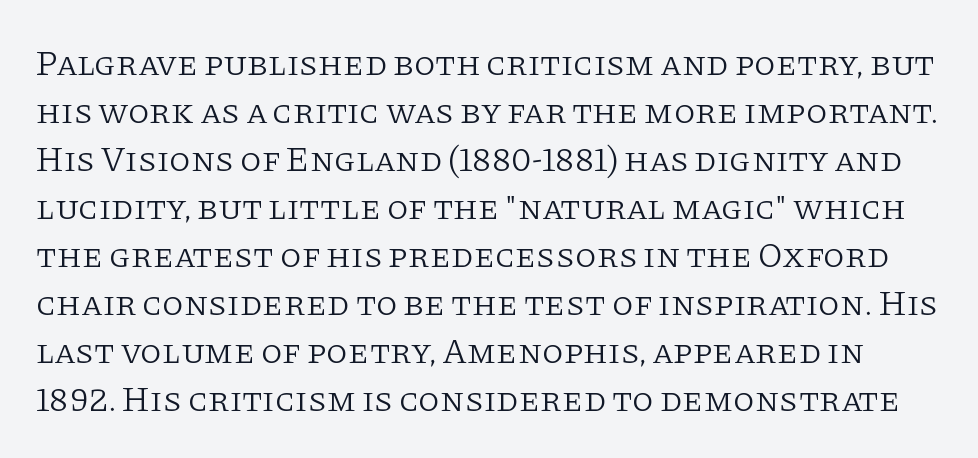
Each word holds together tightly as a unit, with standard inter-letter gaps. Does the type have serifs? Yes, each stem ends in a small foot. Summary of vertical rhythm: regular, with standard interline spacing. The letters advance in unequal steps, a hallmark of proportional type. Stroke thickness stays within the range of a standard reading face or lighter.
